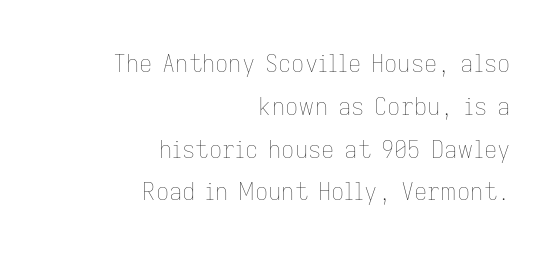
The image shows 23 px text type, upright; set right-aligned, line spacing 1.86x, normal letter spacing, not underlined.
